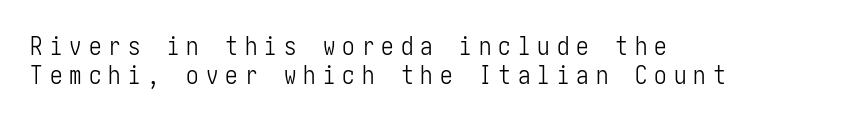
Reading down the block, your eye returns to a fixed left position each line. Caption: expanded tracking, letters set apart. On a weight scale, this lands at 450 or below. No italicization has been applied; the sample stays upright. A clean baseline with only descenders dipping below it.
